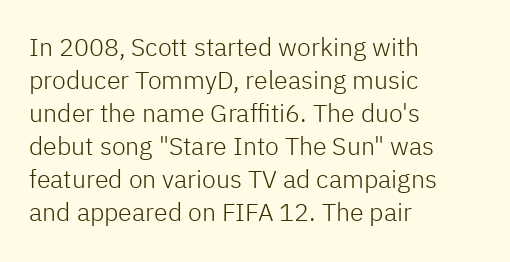
Q: Is the text bold? A: No.
Q: Is the text italic (slanted)? A: No, it is upright.
Q: Is the text underlined? A: No.
Q: How is the paragraph aligned? A: Left-aligned.
Q: Is the spacing between letters normal or unusually wide? A: Normal.
Q: Is the spacing between lines tight, normal or loose? A: Normal.
